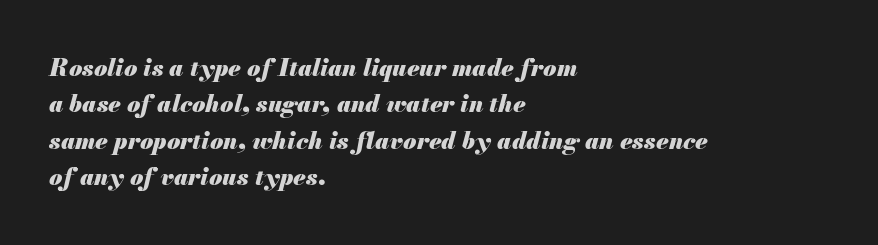
Typographic density is high because the face is bold. A clean baseline with only descenders dipping below it. A normal amount of white space separates one row of letters from the next. Caption: multi-line text, flush left, ragged right. Looking at the ascenders, they clearly lean. These lines keep a tight, regular rhythm from letter to letter.
